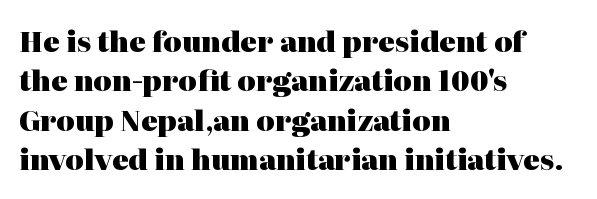
Does the lettering tilt? It doesn't — this is upright. Baseline-to-baseline distance is the conventional proportion of letter height. Heavy, bold letterforms. There is no visible air inserted between adjacent glyphs. In terms of letterform style, serifs are clearly present.
